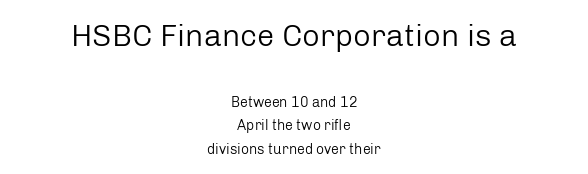
Q: Is the text bold? A: No.
Q: Is the text italic (slanted)? A: No, it is upright.
Q: Is the typeface a serif or a sans-serif typeface? A: Sans-serif.
Q: Is the text underlined? A: No.
Q: How is the paragraph aligned? A: Centered.
Q: Is the spacing between letters normal or unusually wide? A: Normal.
Q: Is the spacing between lines tight, normal or loose? A: Normal.
Q: Which block of text is set in a larger size, the first (top) or the second (bottom)? A: The first (top) one.
Q: Width (condensed, normal, or wide)? A: Normal.
Q: Stroke contrast? A: Low.
Q: x-height? A: Medium.
Q: Monospaced? A: No.
